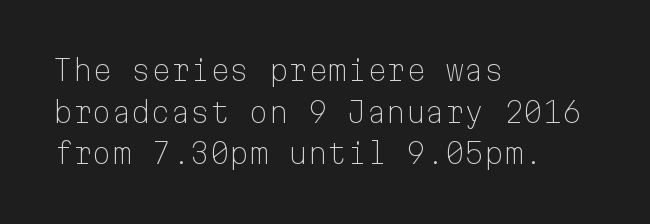
{"serif": "no", "italic": "no", "bold": "no", "weight": "light", "width": "normal", "stroke_contrast": "low", "x_height": "medium", "monospaced": "yes", "underline": "no", "align": "left", "line_spacing": "normal", "line_spacing_ratio": 1.49, "letter_spacing": "normal", "letter_spacing_em": 0.0, "glyph_px": 28}
